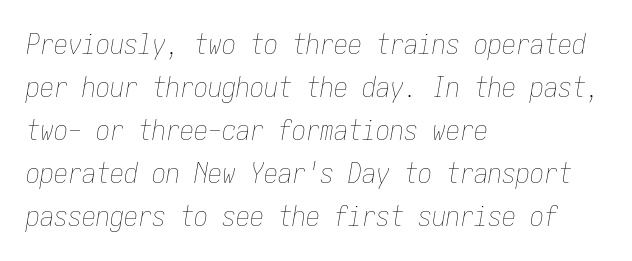
The image shows 28 px thin, condensed type, italic (leaning right); set left-aligned, normal line spacing (1.54x), normal letter spacing, not underlined; low stroke contrast and a medium x-height.
